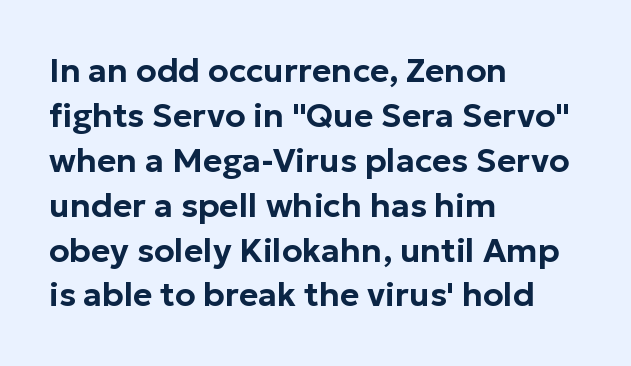
The paragraph shown leans on its left margin. Nope, not italic — everything's standing straight. Each word holds together tightly as a unit, with standard inter-letter gaps. The text was rendered using a sans face with plain stroke endings. The passage shown is typed in a proportional face where columns would drift.
